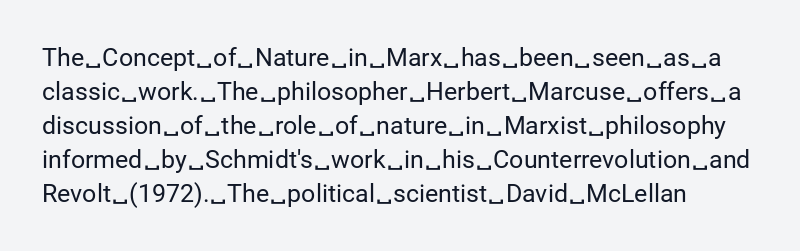
{"italic": "no", "bold": "no", "underline": "no", "line_spacing": "normal", "line_spacing_ratio": 1.36, "letter_spacing": "normal", "letter_spacing_em": 0.0, "glyph_px": 25}
